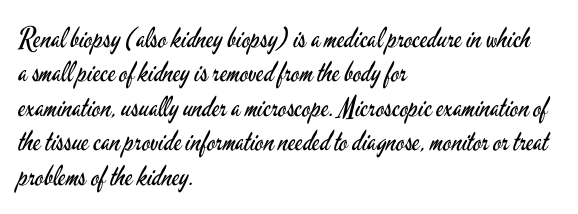
{"serif": "no", "bold": "no", "weight": "regular", "width": "condensed", "stroke_contrast": "low", "x_height": "small", "monospaced": "no", "underline": "no", "align": "left", "line_spacing_ratio": 1.23, "letter_spacing": "normal", "letter_spacing_em": 0.0, "glyph_px": 28}
